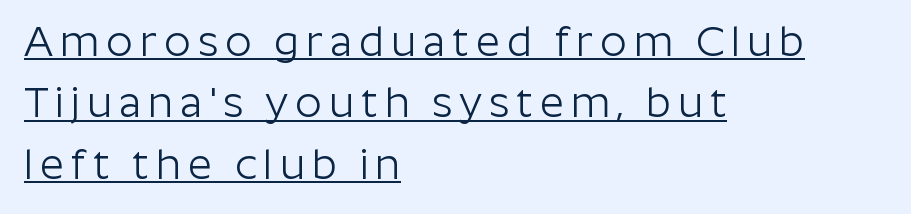
The image shows 42 px light sans-serif type, upright; set left-aligned, normal line spacing (1.46x), underlined; low stroke contrast and a medium x-height.
